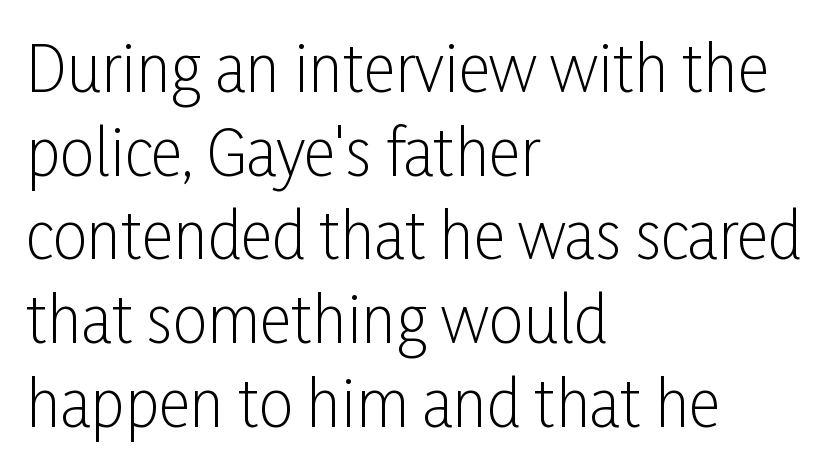
{"serif": "no", "italic": "no", "bold": "no", "weight": "light", "width": "condensed", "stroke_contrast": "low", "x_height": "medium", "monospaced": "no", "underline": "no", "align": "left", "line_spacing": "normal", "line_spacing_ratio": 1.35, "letter_spacing": "normal", "letter_spacing_em": 0.0, "glyph_px": 62}
